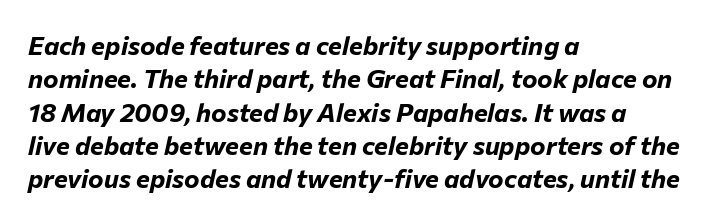
Q: Is the text bold? A: Yes.
Q: Is the text italic (slanted)? A: Yes, it leans right by about 12 degrees.
Q: Is the text underlined? A: No.
Q: How is the paragraph aligned? A: Left-aligned.
Q: Is the spacing between letters normal or unusually wide? A: Normal.
Q: Is the spacing between lines tight, normal or loose? A: Normal.
